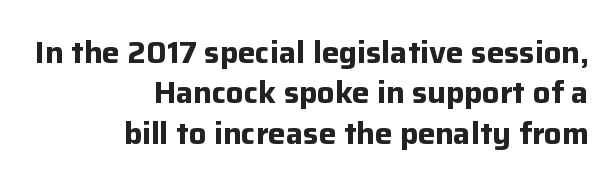
Q: Is the text bold? A: Yes.
Q: Is the text italic (slanted)? A: No, it is upright.
Q: Is the typeface a serif or a sans-serif typeface? A: Sans-serif.
Q: Is the text underlined? A: No.
Q: How is the paragraph aligned? A: Right-aligned.
Q: Is the spacing between letters normal or unusually wide? A: Normal.
Q: Is the spacing between lines tight, normal or loose? A: Normal.
Q: Width (condensed, normal, or wide)? A: Normal.
Q: Stroke contrast? A: Low.
Q: x-height? A: Medium.
Q: Monospaced? A: No.
